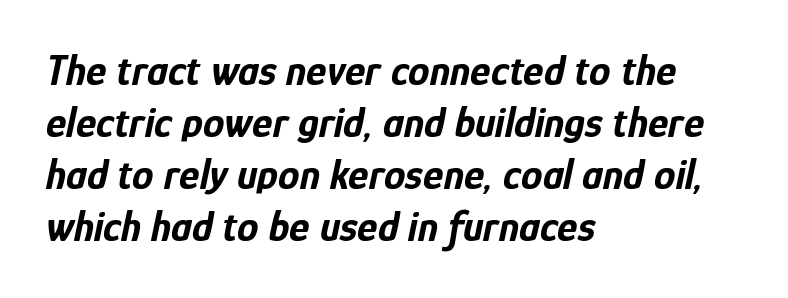
{"italic": "yes", "lean": "right", "slant_degrees": 12, "bold": "yes", "weight": "bold", "width": "condensed", "stroke_contrast": "low", "x_height": "medium", "monospaced": "no", "underline": "no", "align": "left", "line_spacing_ratio": 1.21, "letter_spacing": "normal", "letter_spacing_em": 0.0, "glyph_px": 43}
